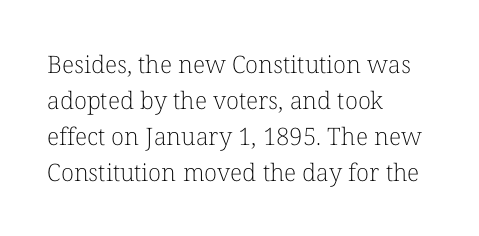
There is no visible air inserted between adjacent glyphs. The rendering anchors every line to the left-hand side. Counters stay open thanks to moderate or lighter strokes. Is there much room between lines? A standard amount, neither cramped nor airy. Type without underlining.
